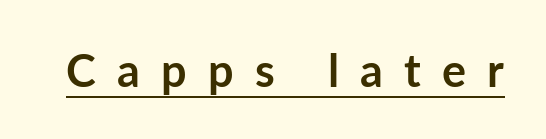
Q: Is the text bold? A: Yes.
Q: Is the text italic (slanted)? A: No, it is upright.
Q: Is the typeface a serif or a sans-serif typeface? A: Sans-serif.
Q: Is the text underlined? A: Yes.
Q: Is the spacing between letters normal or unusually wide? A: Unusually wide.
Q: Width (condensed, normal, or wide)? A: Normal.
Q: Stroke contrast? A: Low.
Q: x-height? A: Medium.
Q: Monospaced? A: No.
